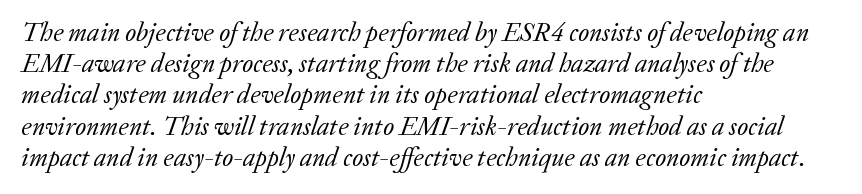
The text carries the slant typical of an italic or oblique font. What stands out about the letter spacing? Nothing — it is the standard amount. Descenders hang freely into open space. Short and long lines alike share a common starting point at left.
